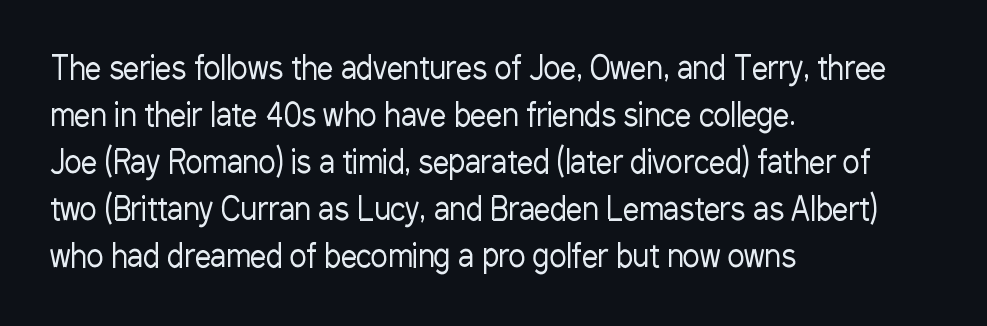
The image shows 32 px regular-weight, condensed sans-serif type, upright; set left-aligned, normal line spacing (1.47x), normal letter spacing, not underlined; low stroke contrast and a medium x-height.
